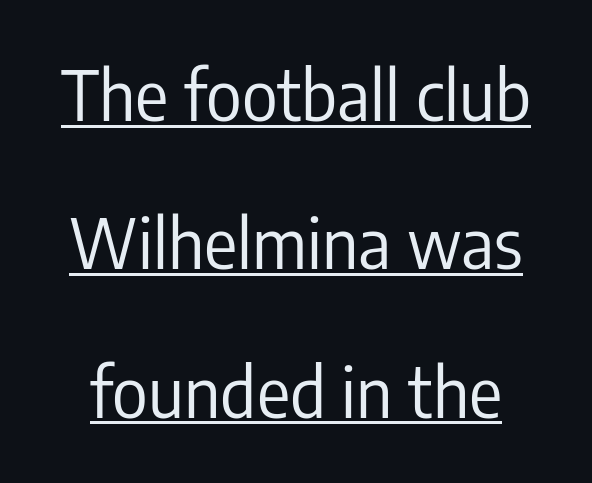
Like a heading marked for emphasis, these lines bear an underscore. The rendering uses natural spacing where letterforms have individual widths. Italic: no, the glyphs are upright roman. The passage shown stacks its lines with a broad gap. Tracking here is standard; glyphs follow each other at the usual distance.
